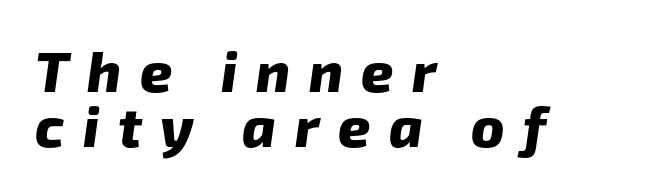
{"serif": "no", "bold": "yes", "weight": "heavy", "width": "normal", "stroke_contrast": "low", "x_height": "medium", "monospaced": "no", "underline": "no", "align": "left", "line_spacing": "tight", "line_spacing_ratio": 0.99, "letter_spacing": "wide", "letter_spacing_em": 0.33, "glyph_px": 56}
